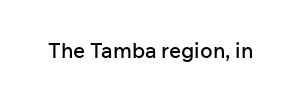
Q: Is the text italic (slanted)? A: No, it is upright.
Q: Is the text underlined? A: No.
Q: Is the spacing between letters normal or unusually wide? A: Normal.
